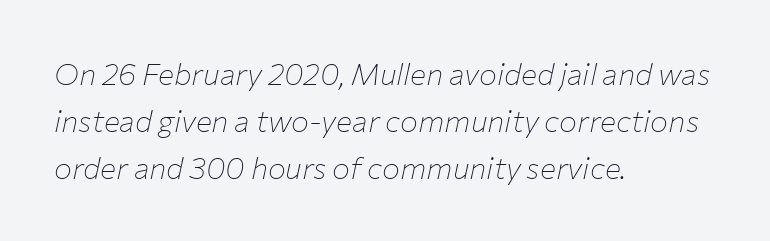
Tracking value appears to be zero — textbook default spacing. This sample is left-justified, so line endings fall wherever the words run out. Leading matches the norm, producing a regular column. The strokes carry an ordinary text weight at most.
